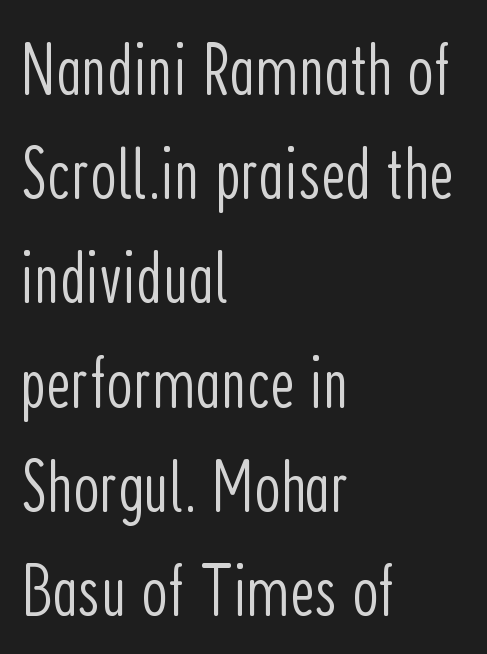
The type family on display is of the sans-serif kind. The face used here is proportionally spaced, like ordinary book or web type. The weight would be labelled regular, book, light, or lighter still. This sample keeps an unexceptional amount of space between lines. Ordinary non-slanted type is in use. In CSS terms this would be text-align: left.
